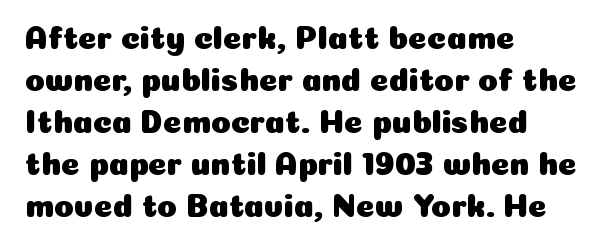
Q: Is the text italic (slanted)? A: No, it is upright.
Q: Is the typeface a serif or a sans-serif typeface? A: Sans-serif.
Q: Is the text underlined? A: No.
Q: How is the paragraph aligned? A: Left-aligned.
Q: Is the spacing between letters normal or unusually wide? A: Normal.
Q: Is the spacing between lines tight, normal or loose? A: Normal.
Q: Width (condensed, normal, or wide)? A: Normal.
Q: Stroke contrast? A: Low.
Q: x-height? A: Medium.
Q: Monospaced? A: No.
